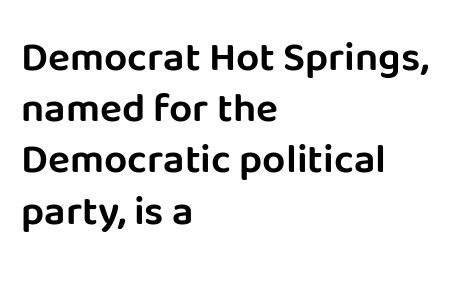
The image shows 41 px sans-serif type, upright; set left-aligned, normal line spacing (1.25x), normal letter spacing, not underlined; low stroke contrast and a large x-height.
